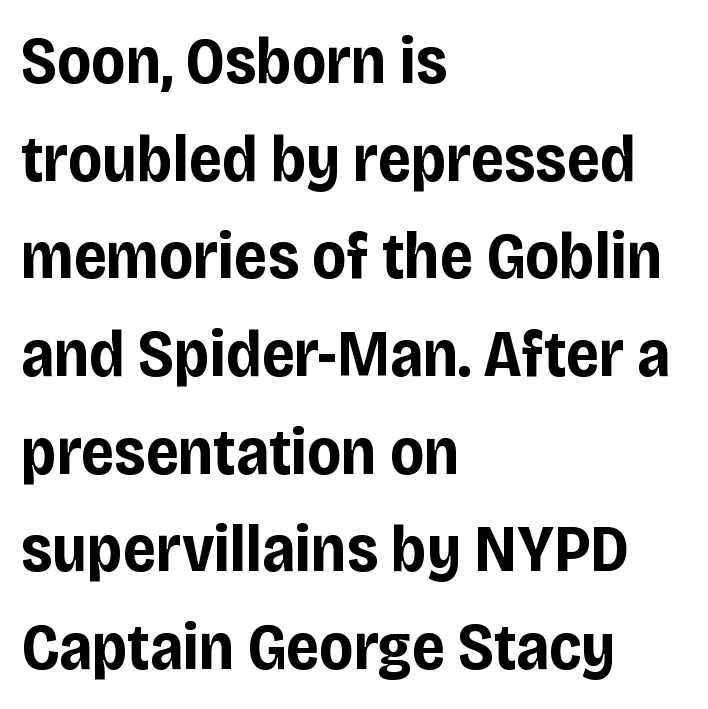
Is the type bold? Yes — the strokes are clearly thick and heavy. The space between consecutive lines is moderate. Character widths vary here, with narrow letters taking less room than wide ones. Short note: letters normally spaced. A sans-serif font was chosen for this passage. No word sits above an underline.
